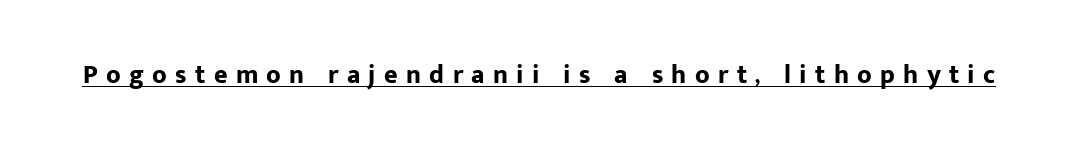
{"italic": "no", "bold": "yes", "underline": "yes", "letter_spacing": "wide", "letter_spacing_em": 0.32, "glyph_px": 26}
